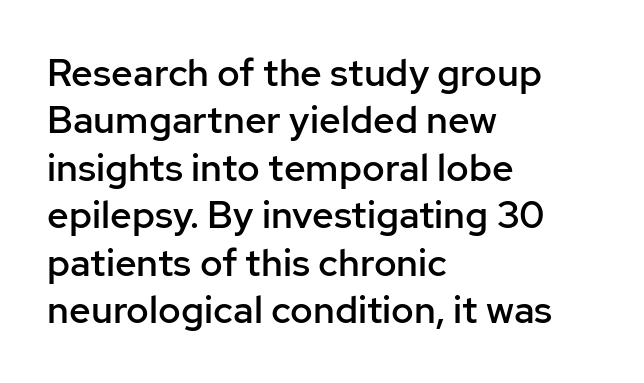
{"serif": "no", "italic": "no", "bold": "semi", "weight": "semibold", "width": "normal", "stroke_contrast": "low", "x_height": "medium", "monospaced": "no", "underline": "no", "align": "left", "line_spacing": "normal", "line_spacing_ratio": 1.25, "letter_spacing": "normal", "letter_spacing_em": 0.0, "glyph_px": 38}
